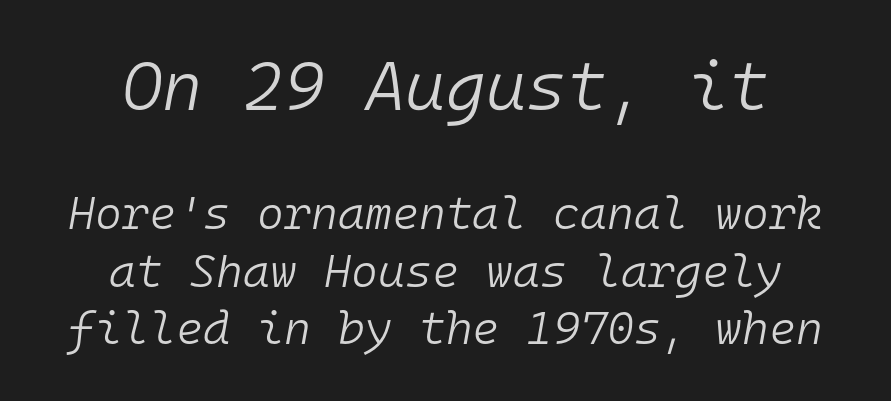
{"italic": "yes", "lean": "right", "slant_degrees": 10, "bold": "no", "weight": "light", "width": "normal", "stroke_contrast": "low", "x_height": "medium", "monospaced": "yes", "underline": "no", "align": "center", "line_spacing": "normal", "line_spacing_ratio": 1.25, "letter_spacing": "normal", "letter_spacing_em": 0.0, "larger_block": "first", "size_ratio": 1.5, "glyph_px": 69}
